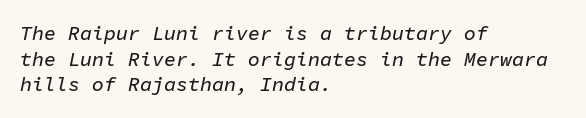
Q: Is the text italic (slanted)? A: Yes, it leans right by about 11 degrees.
Q: Is the text underlined? A: No.
Q: How is the paragraph aligned? A: Left-aligned.
Q: Is the spacing between letters normal or unusually wide? A: Normal.
Q: Is the spacing between lines tight, normal or loose? A: Normal.
